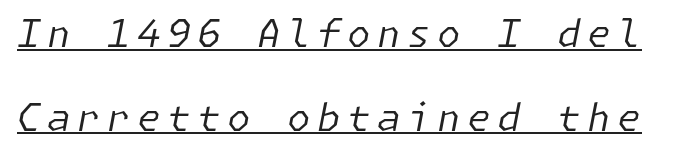
The image shows 38 px regular-weight type, italic (leaning right); set loose line spacing (2.2x), underlined; low stroke contrast and a medium x-height.
